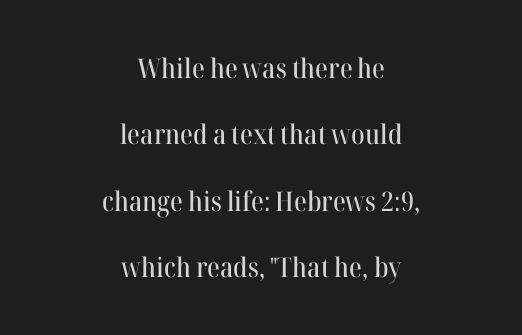
Q: Is the text italic (slanted)? A: No, it is upright.
Q: Is the text underlined? A: No.
Q: How is the paragraph aligned? A: Centered.
Q: Is the spacing between letters normal or unusually wide? A: Normal.
Q: Is the spacing between lines tight, normal or loose? A: Loose.
